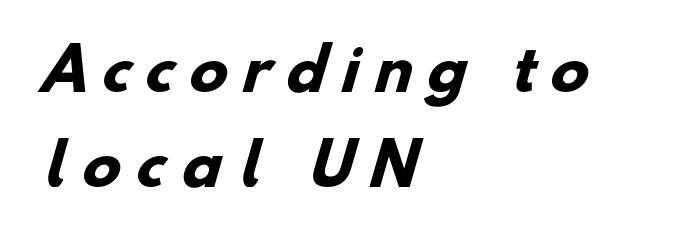
{"serif": "no", "bold": "yes", "weight": "heavy", "width": "normal", "stroke_contrast": "low", "x_height": "small", "monospaced": "no", "underline": "no", "align": "left", "line_spacing": "normal", "line_spacing_ratio": 1.67, "letter_spacing": "wide", "letter_spacing_em": 0.27, "glyph_px": 57}
